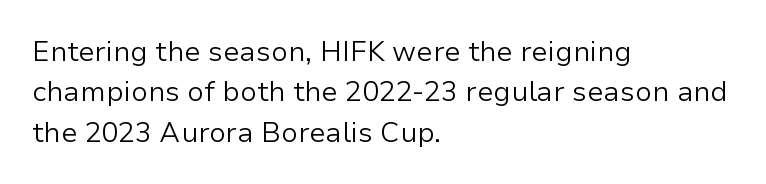
{"serif": "no", "italic": "no", "bold": "no", "weight": "light", "width": "normal", "stroke_contrast": "low", "x_height": "medium", "monospaced": "no", "underline": "no", "align": "left", "line_spacing": "normal", "line_spacing_ratio": 1.44, "letter_spacing": "normal", "letter_spacing_em": 0.0, "glyph_px": 28}
